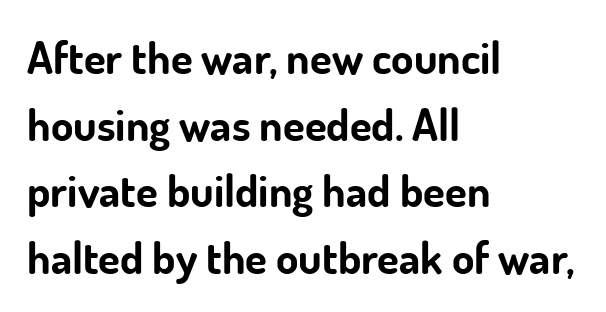
{"serif": "no", "italic": "no", "bold": "yes", "weight": "bold", "width": "normal", "stroke_contrast": "low", "x_height": "small", "monospaced": "no", "underline": "no", "align": "left", "line_spacing": "normal", "line_spacing_ratio": 1.48, "letter_spacing": "normal", "letter_spacing_em": 0.0, "glyph_px": 45}
